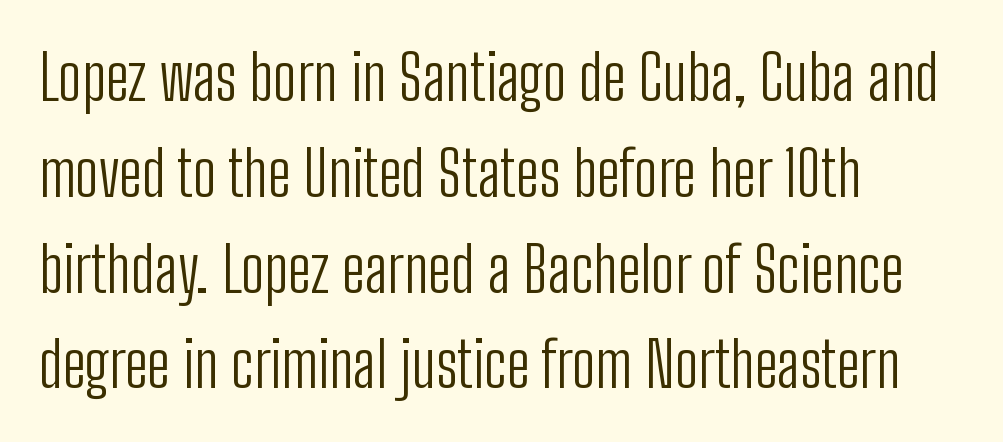
A student would call this left alignment; a typographer would say flush left, rag right. It's the straight-up-and-down kind of type. How are the letters spaced? Ordinarily, with no added tracking. Stroke mass is kept to a normal reading level or below. Students, observe: this is what conventionally led text looks like.
